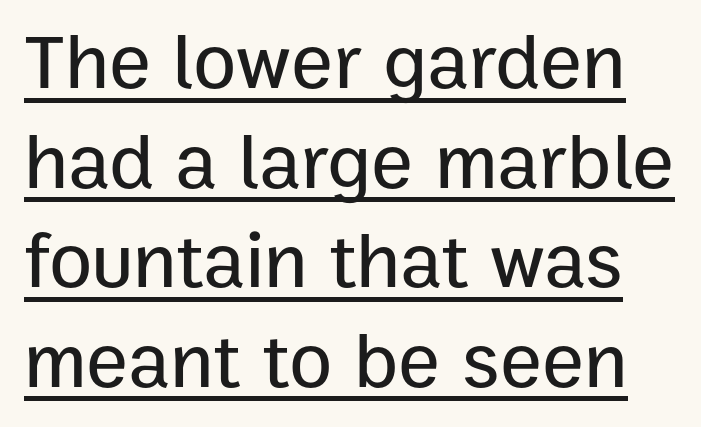
Q: Is the text italic (slanted)? A: No, it is upright.
Q: Is the typeface a serif or a sans-serif typeface? A: Sans-serif.
Q: Is the text underlined? A: Yes.
Q: Is the spacing between letters normal or unusually wide? A: Normal.
Q: Is the spacing between lines tight, normal or loose? A: Normal.
Q: Width (condensed, normal, or wide)? A: Normal.
Q: Stroke contrast? A: Low.
Q: x-height? A: Medium.
Q: Monospaced? A: No.
